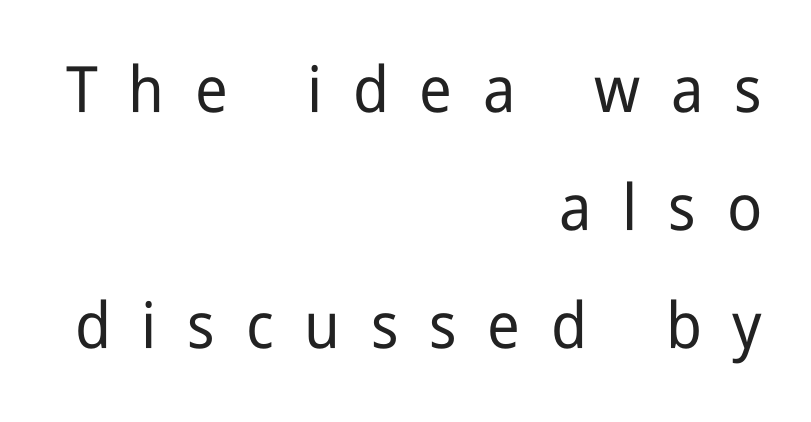
Check where the strokes stop: nothing finishes them off — pure sans. Spacing between characters has been opened up far beyond the box default. The passage shown is typed in a proportional face where columns would drift. Rule under the text: the space is simply empty. All the whitespace from short lines collects on the left.
